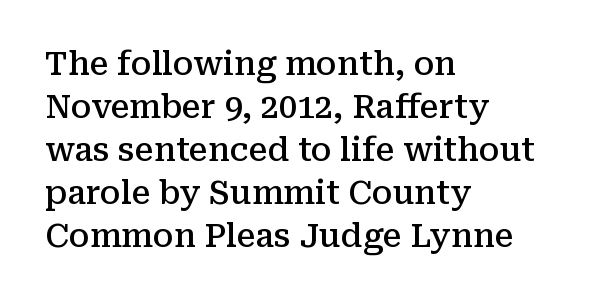
{"serif": "yes", "italic": "no", "bold": "semi", "weight": "semibold", "width": "normal", "stroke_contrast": "medium", "x_height": "medium", "monospaced": "no", "underline": "no", "align": "left", "line_spacing": "normal", "line_spacing_ratio": 1.34, "letter_spacing": "normal", "letter_spacing_em": 0.0, "glyph_px": 32}
